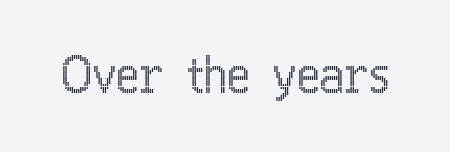
Q: Is the text italic (slanted)? A: No, it is upright.
Q: Is the text underlined? A: No.
Q: Is the spacing between letters normal or unusually wide? A: Normal.
Q: Width (condensed, normal, or wide)? A: Condensed.
Q: x-height? A: Medium.
Q: Monospaced? A: No.
